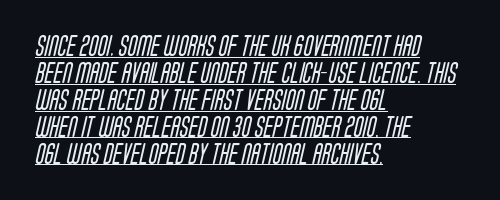
The image shows 21 px text type; set left-aligned, normal line spacing (1.28x), normal letter spacing, underlined.
